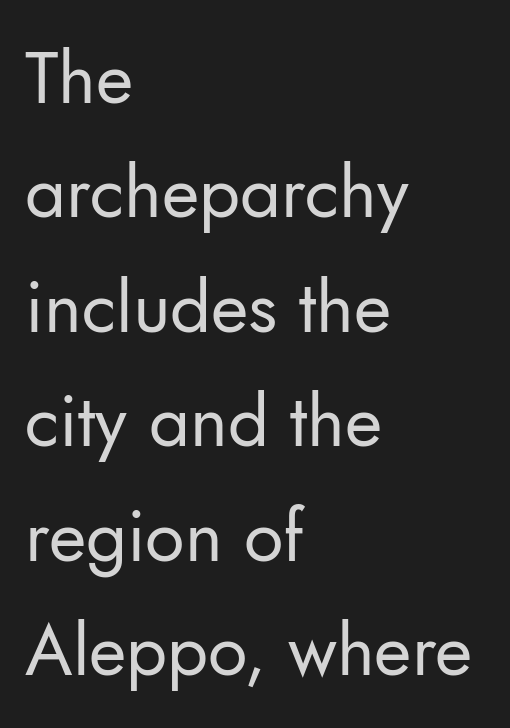
Weight: not bold — regular or lighter. A clean baseline with only descenders dipping below it. Typographically, this falls in the sans-serif category. Visually the block forms a straight wall on the left and a jagged coastline on the right.
